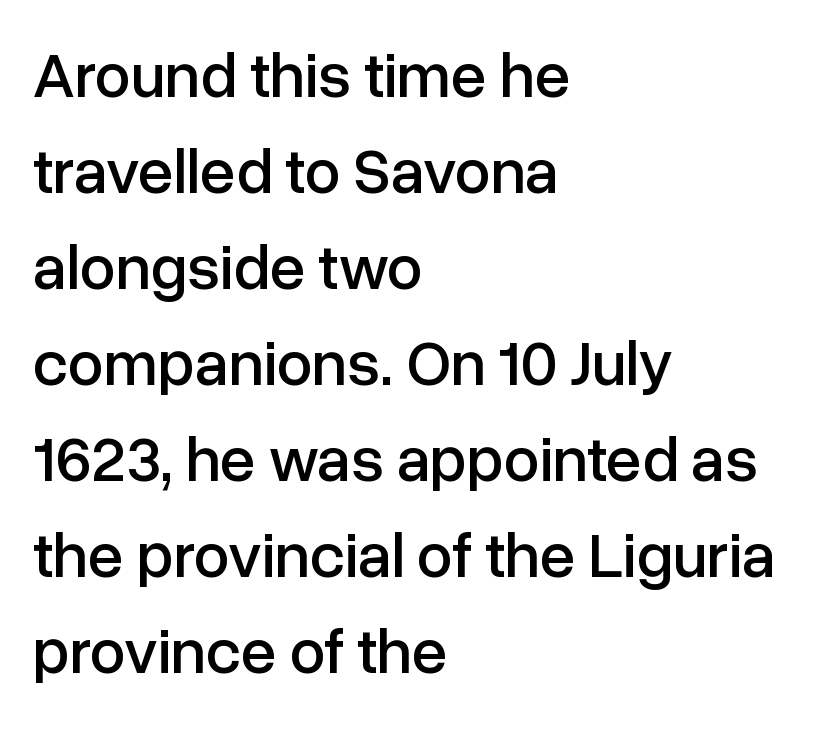
The passage shown is typed in a proportional face where columns would drift. In terms of posture, this sample is upright. Casual observation: everything's shoved over to the left. Successive baselines arrive at the customary interval. Spacing between characters is what you'd get straight out of the box.
